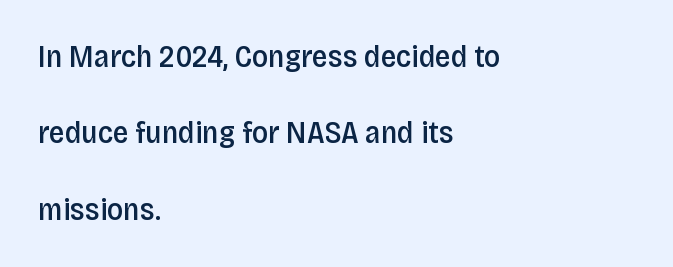
The image shows 31 px semibold, condensed sans-serif type, upright; set left-aligned, loose line spacing (2.46x), normal letter spacing, not underlined; low stroke contrast and a large x-height.
